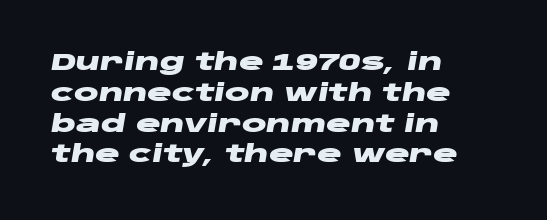
Q: Is the text bold? A: Yes.
Q: Is the text italic (slanted)? A: Yes, it leans right by about 10 degrees.
Q: Is the text underlined? A: No.
Q: How is the paragraph aligned? A: Left-aligned.
Q: Is the spacing between letters normal or unusually wide? A: Normal.
Q: Is the spacing between lines tight, normal or loose? A: Normal.
